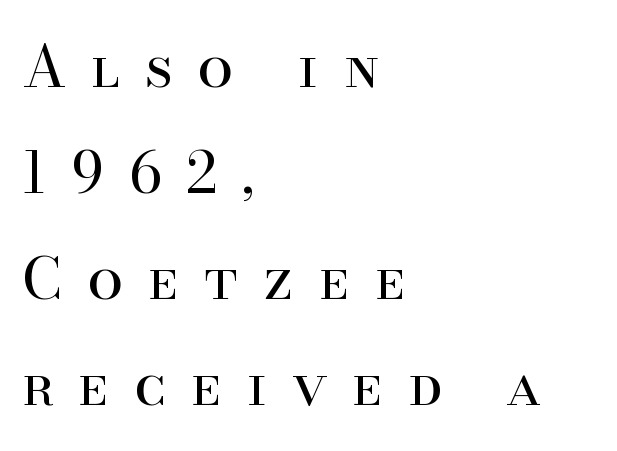
{"serif": "yes", "italic": "no", "bold": "no", "weight": "regular", "width": "normal", "stroke_contrast": "high", "x_height": "small", "monospaced": "no", "underline": "no", "align": "left", "line_spacing_ratio": 1.86, "letter_spacing": "wide", "letter_spacing_em": 0.44, "glyph_px": 57}
